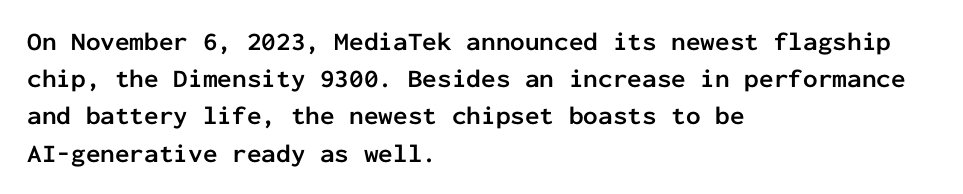
Q: Is the text bold? A: Yes.
Q: Is the text italic (slanted)? A: No, it is upright.
Q: Is the text underlined? A: No.
Q: How is the paragraph aligned? A: Left-aligned.
Q: Is the spacing between letters normal or unusually wide? A: Normal.
Q: Is the spacing between lines tight, normal or loose? A: Normal.
